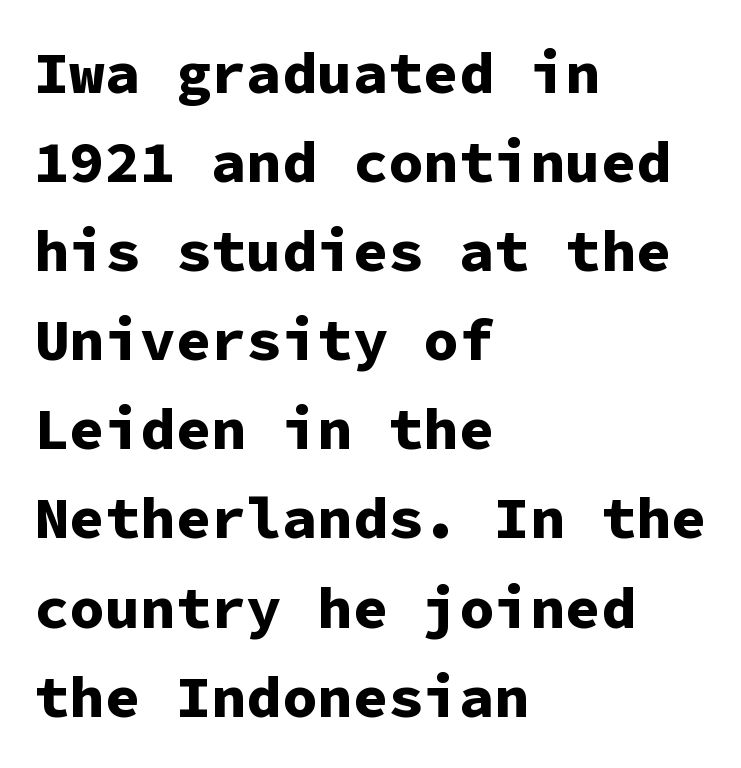
Do the letters lean? They stand straight. Nope, no serifs anywhere on these letters. The rendering keeps characters at their native spacing. Typeset ragged right — the left edge is the straight one. The strokes are fattened all the way to bold.
